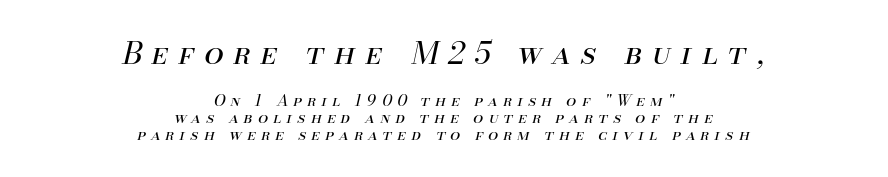
Q: Is the text bold? A: No.
Q: Is the text italic (slanted)? A: Yes, it leans right by about 13 degrees.
Q: Is the text underlined? A: No.
Q: How is the paragraph aligned? A: Centered.
Q: Is the spacing between letters normal or unusually wide? A: Unusually wide.
Q: Is the spacing between lines tight, normal or loose? A: Tight.
Q: Which block of text is set in a larger size, the first (top) or the second (bottom)? A: The first (top) one.
Q: Width (condensed, normal, or wide)? A: Normal.
Q: Stroke contrast? A: Medium.
Q: x-height? A: Small.
Q: Monospaced? A: No.
